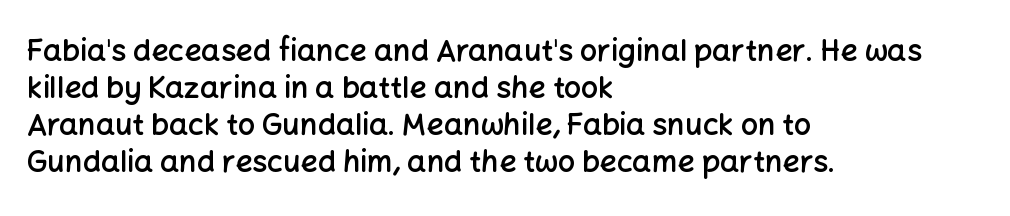
This is the in-between weight designers call semibold or demi. Inter-character spacing is left at the font's built-in metrics. The setting favours the left margin, as ordinary paragraphs usually do. Underline: absent.
